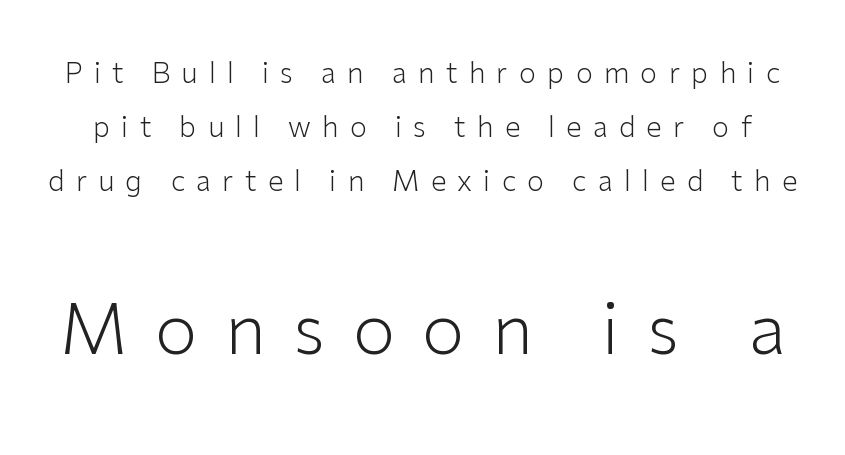
Q: Is the text bold? A: No.
Q: Is the text italic (slanted)? A: No, it is upright.
Q: Is the typeface a serif or a sans-serif typeface? A: Sans-serif.
Q: Is the text underlined? A: No.
Q: Is the spacing between letters normal or unusually wide? A: Unusually wide.
Q: Is the spacing between lines tight, normal or loose? A: Loose.
Q: Which block of text is set in a larger size, the first (top) or the second (bottom)? A: The second (bottom) one.
Q: Width (condensed, normal, or wide)? A: Normal.
Q: Stroke contrast? A: Low.
Q: x-height? A: Medium.
Q: Monospaced? A: No.
